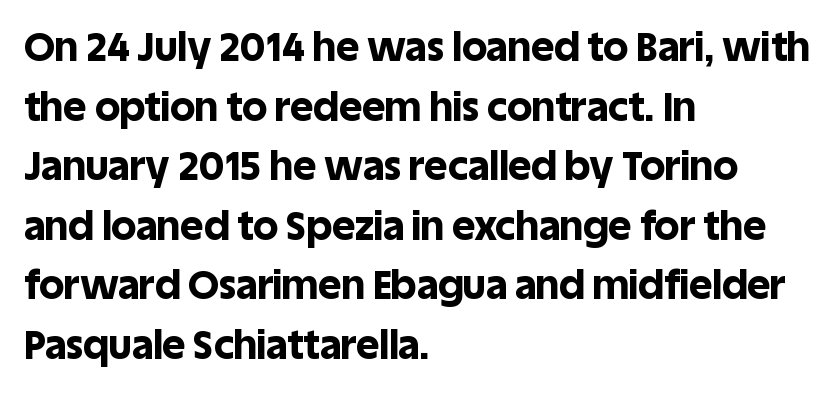
The image shows 40 px bold sans-serif type, upright; set left-aligned, normal line spacing (1.49x), normal letter spacing, not underlined; a large x-height.
